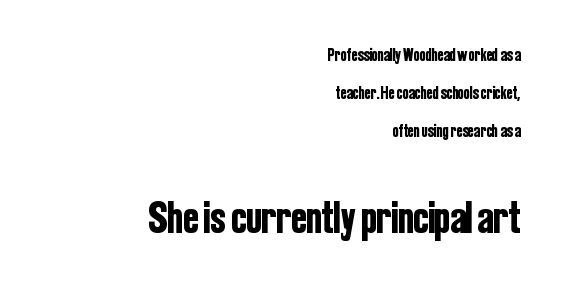
The image shows 46 px condensed sans-serif type, upright; set right-aligned, loose line spacing (2.11x), normal letter spacing, not underlined; the second (bottom) block is 2.56x larger; low stroke contrast and a medium x-height.
